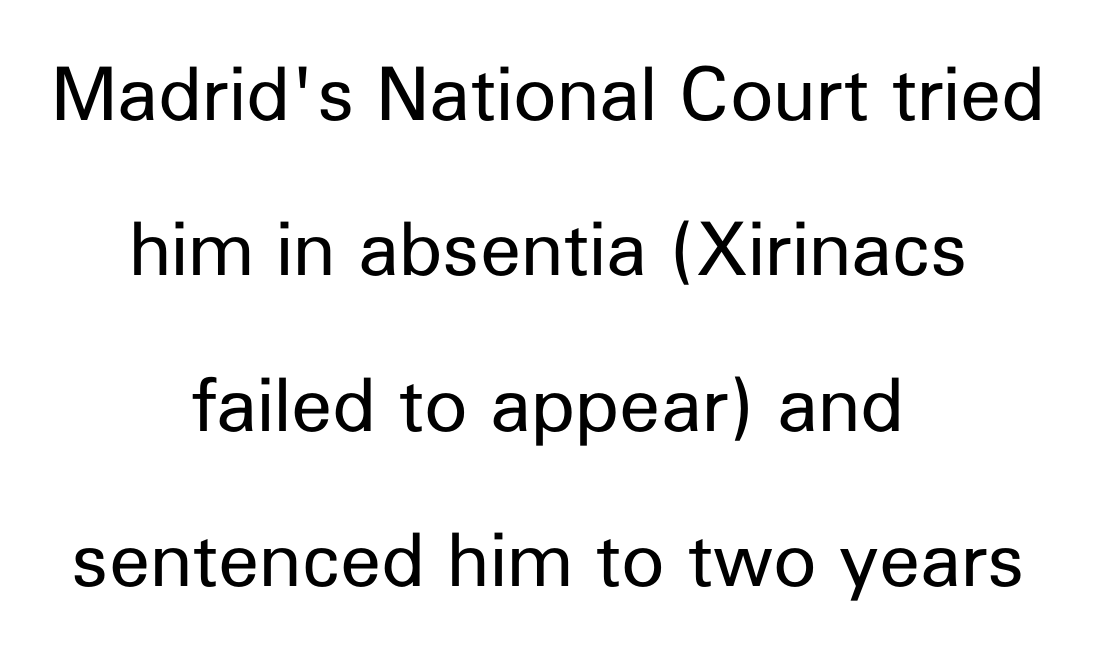
{"serif": "no", "italic": "no", "bold": "no", "weight": "regular", "width": "normal", "stroke_contrast": "low", "x_height": "medium", "monospaced": "no", "underline": "no", "align": "center", "line_spacing": "loose", "line_spacing_ratio": 2.1, "letter_spacing": "normal", "letter_spacing_em": 0.0, "glyph_px": 74}
